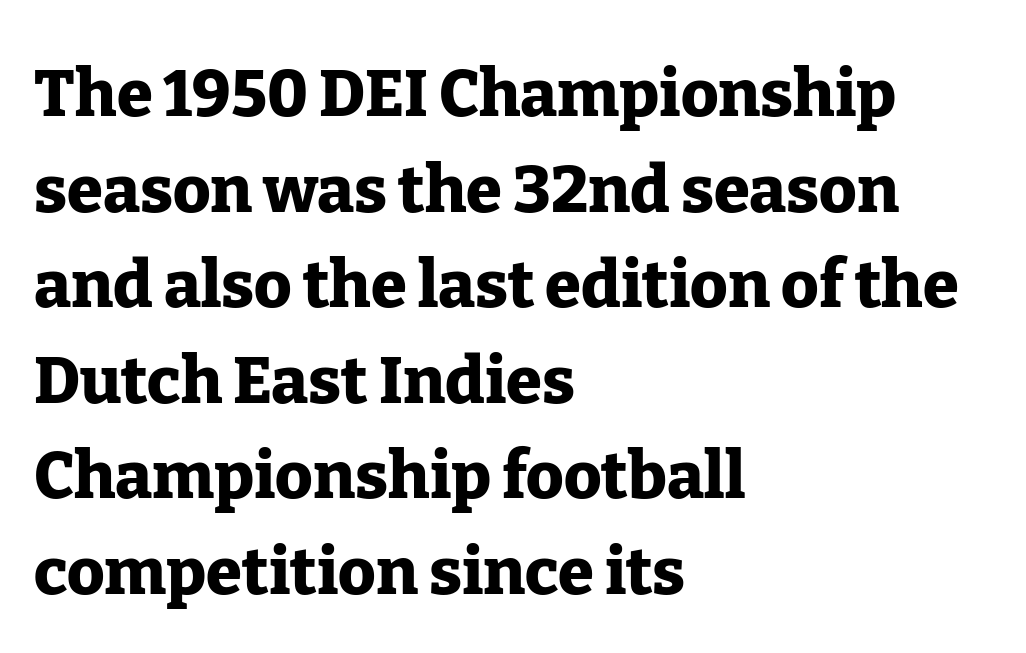
The image shows 65 px heavy serif type, upright; set left-aligned, normal line spacing (1.47x), normal letter spacing, not underlined; low stroke contrast and a medium x-height.
